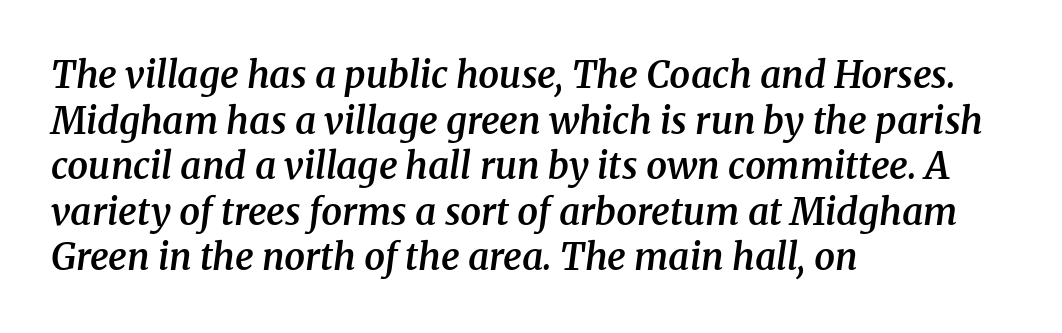
{"serif": "yes", "italic": "yes", "lean": "right", "slant_degrees": 8, "bold": "semi", "weight": "semibold", "width": "normal", "stroke_contrast": "medium", "x_height": "medium", "monospaced": "no", "underline": "no", "align": "left", "line_spacing_ratio": 1.23, "letter_spacing": "normal", "letter_spacing_em": 0.0, "glyph_px": 37}
